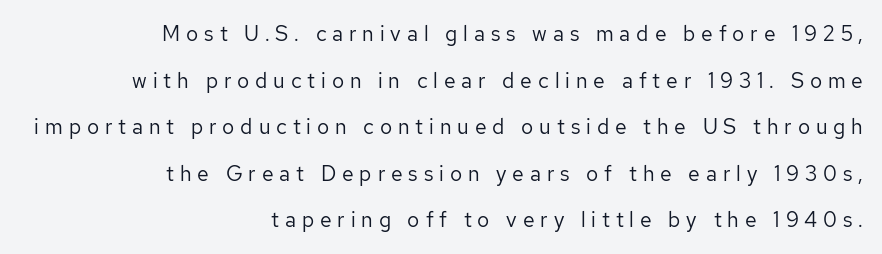
Q: Is the text bold? A: No.
Q: Is the text italic (slanted)? A: No, it is upright.
Q: Is the text underlined? A: No.
Q: How is the paragraph aligned? A: Right-aligned.
Q: Is the spacing between letters normal or unusually wide? A: Unusually wide.
Q: Is the spacing between lines tight, normal or loose? A: Loose.
